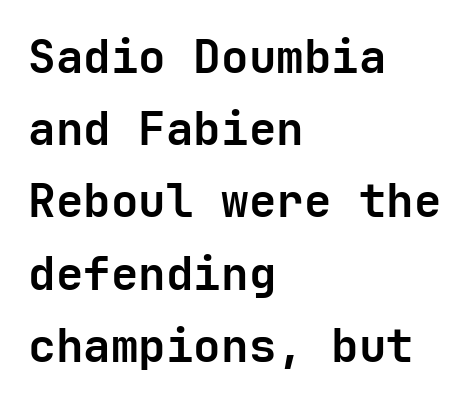
Q: Is the text bold? A: Yes.
Q: Is the text italic (slanted)? A: No, it is upright.
Q: Is the typeface a serif or a sans-serif typeface? A: Sans-serif.
Q: Is the text underlined? A: No.
Q: How is the paragraph aligned? A: Left-aligned.
Q: Is the spacing between letters normal or unusually wide? A: Normal.
Q: Is the spacing between lines tight, normal or loose? A: Normal.
Q: Width (condensed, normal, or wide)? A: Normal.
Q: Stroke contrast? A: Low.
Q: x-height? A: Medium.
